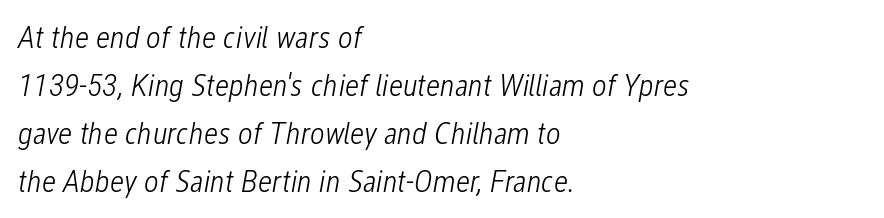
The image shows 32 px light, condensed type, italic (leaning right); set left-aligned, normal line spacing (1.5x), normal letter spacing, not underlined; low stroke contrast and a medium x-height.
